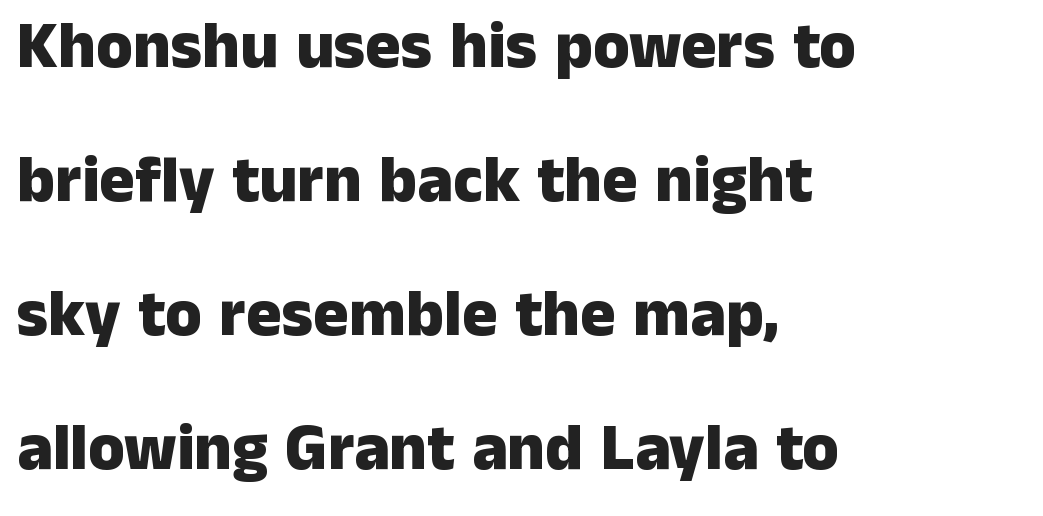
{"serif": "no", "italic": "no", "bold": "yes", "weight": "heavy", "width": "normal", "stroke_contrast": "low", "x_height": "medium", "monospaced": "no", "underline": "no", "align": "left", "line_spacing": "loose", "line_spacing_ratio": 2.03, "letter_spacing": "normal", "letter_spacing_em": 0.0, "glyph_px": 66}
